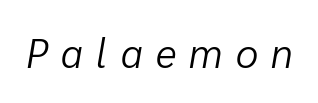
{"italic": "yes", "lean": "right", "slant_degrees": 10, "bold": "no", "weight": "light", "width": "normal", "stroke_contrast": "low", "x_height": "medium", "monospaced": "no", "underline": "no", "letter_spacing": "wide", "letter_spacing_em": 0.33, "glyph_px": 40}
